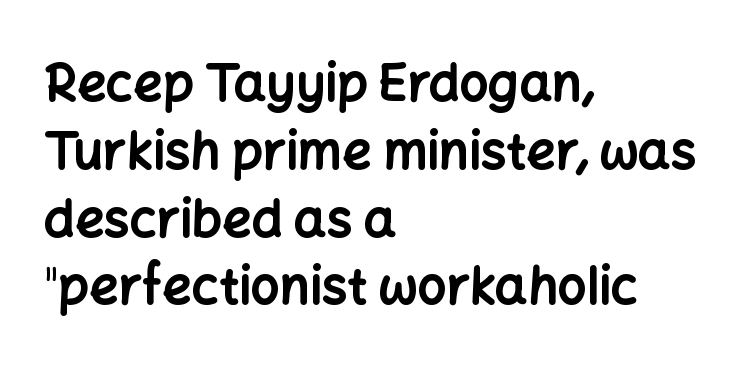
{"serif": "no", "italic": "no", "bold": "yes", "weight": "bold", "width": "normal", "stroke_contrast": "low", "x_height": "medium", "monospaced": "no", "underline": "no", "align": "left", "line_spacing": "normal", "line_spacing_ratio": 1.33, "letter_spacing": "normal", "letter_spacing_em": 0.0, "glyph_px": 51}
